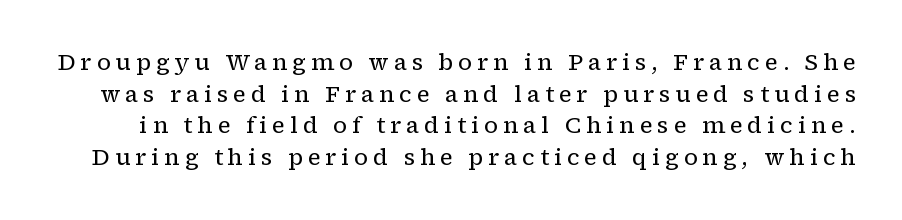
These lines sit exactly where default settings would place them. This is not heavy type; no bold has been used. The lettering holds an erect, upright posture throughout. Tracking here is generous; glyphs stand well apart from one another. Clear beneath every line of the passage.
